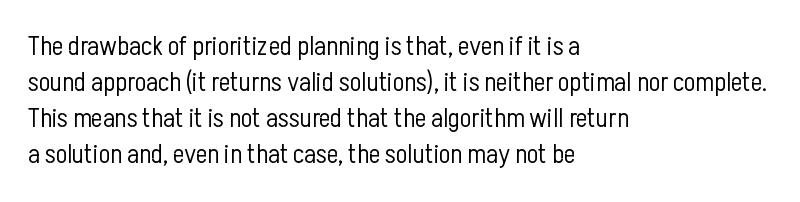
{"italic": "no", "bold": "no", "underline": "no", "align": "left", "line_spacing": "normal", "line_spacing_ratio": 1.33, "letter_spacing": "normal", "letter_spacing_em": 0.0, "glyph_px": 27}
